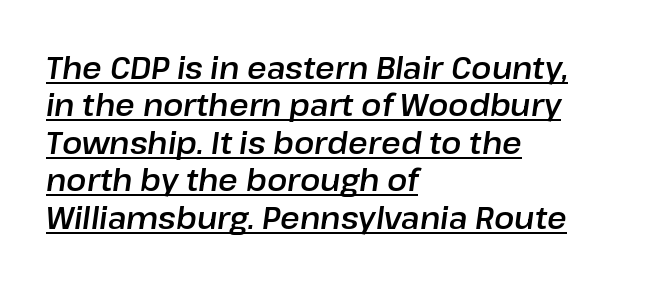
The passage shown stacks its lines at a standard gap. The text block is weighted toward the left margin, trailing off unevenly rightward. Somebody hit Ctrl+U on this one — the words are underlined. Emphasis-style slanted type is in use. Nothing unusual about the tracking: characters are spaced as the font intends. A typesetter would call this proportional, since set widths differ per character.
